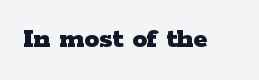
Descenders hang freely into open space. To sum up the face: it has serifs. Posture: vertical. How are the letters spaced? Ordinarily, with no added tracking.
